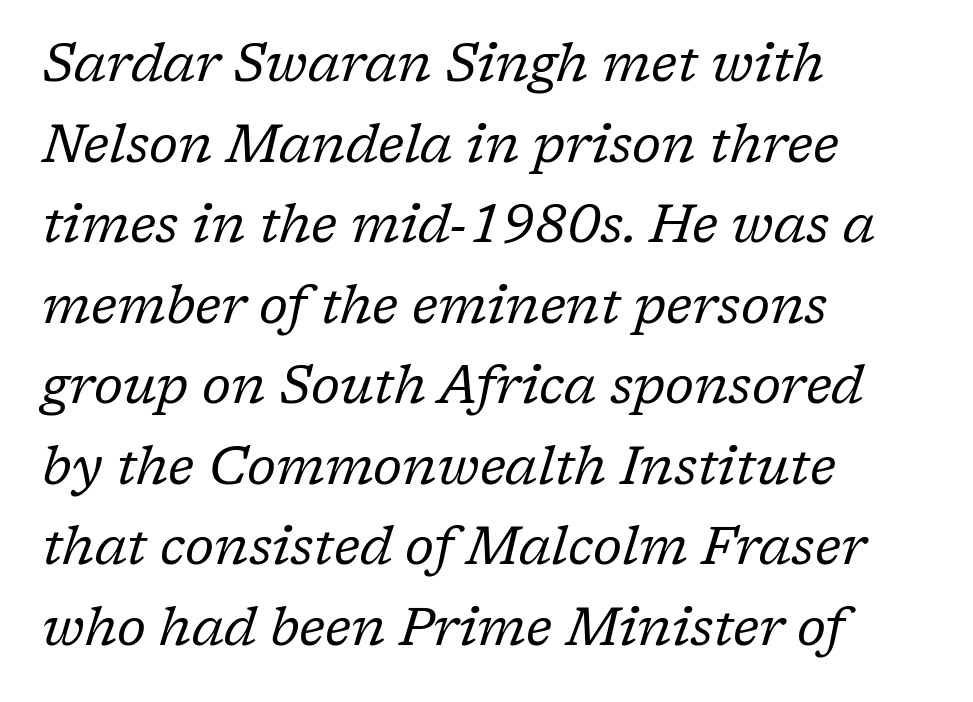
The image shows 53 px regular-weight serif type, italic (leaning right); set left-aligned, normal line spacing (1.52x), normal letter spacing, not underlined; low stroke contrast and a medium x-height.
